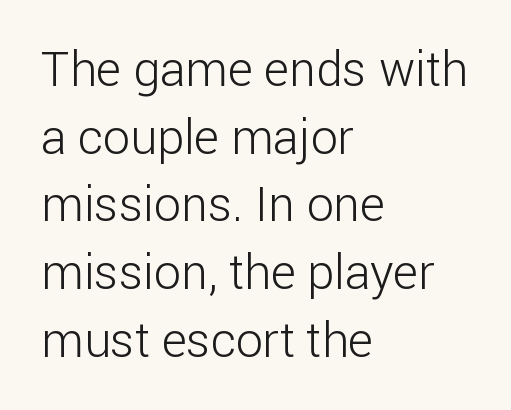
Q: Is the text bold? A: No.
Q: Is the text italic (slanted)? A: No, it is upright.
Q: Is the typeface a serif or a sans-serif typeface? A: Sans-serif.
Q: Is the text underlined? A: No.
Q: How is the paragraph aligned? A: Left-aligned.
Q: Is the spacing between letters normal or unusually wide? A: Normal.
Q: Is the spacing between lines tight, normal or loose? A: Normal.
Q: Width (condensed, normal, or wide)? A: Normal.
Q: Stroke contrast? A: Low.
Q: x-height? A: Medium.
Q: Monospaced? A: No.
